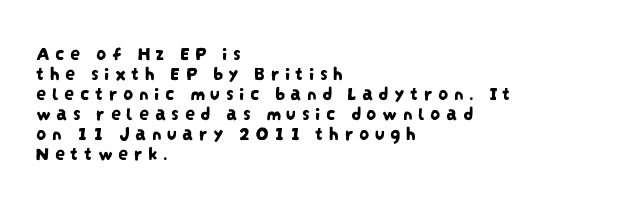
{"underline": "no", "align": "left", "line_spacing": "tight", "line_spacing_ratio": 1.0, "letter_spacing": "wide", "letter_spacing_em": 0.27, "glyph_px": 20}
